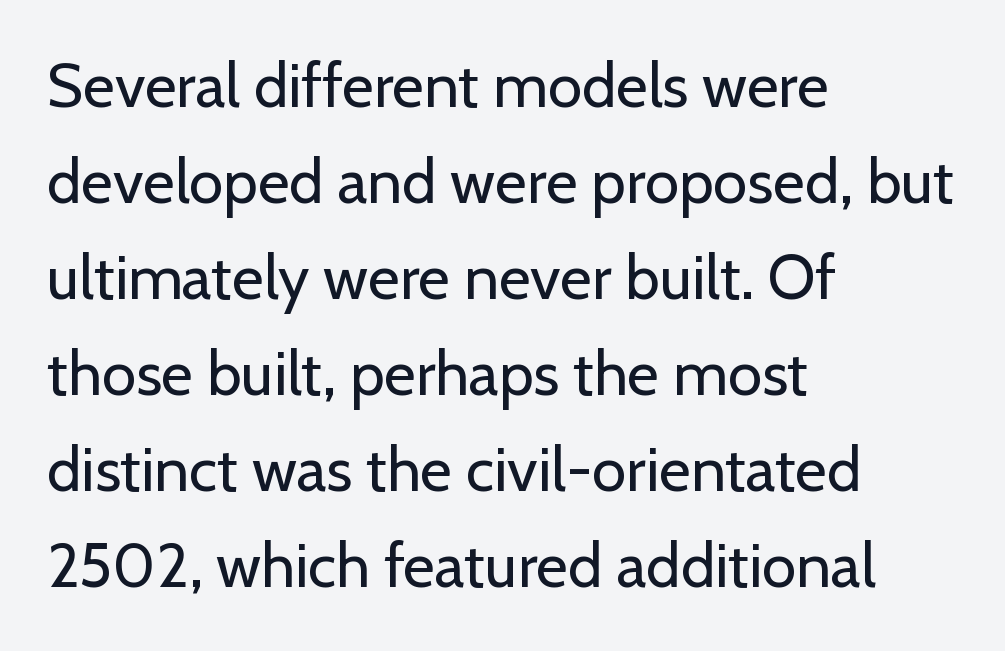
Q: Is the text bold? A: No.
Q: Is the text italic (slanted)? A: No, it is upright.
Q: Is the typeface a serif or a sans-serif typeface? A: Sans-serif.
Q: Is the text underlined? A: No.
Q: How is the paragraph aligned? A: Left-aligned.
Q: Is the spacing between letters normal or unusually wide? A: Normal.
Q: Is the spacing between lines tight, normal or loose? A: Normal.
Q: Width (condensed, normal, or wide)? A: Normal.
Q: Stroke contrast? A: Low.
Q: x-height? A: Medium.
Q: Monospaced? A: No.
